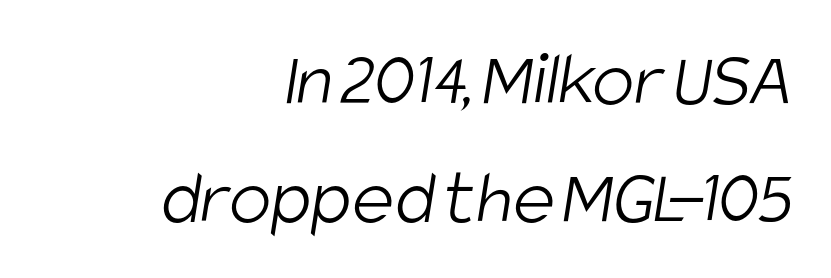
The image shows 79 px light, condensed sans-serif type; set right-aligned, normal line spacing (1.49x), normal letter spacing, not underlined; low stroke contrast and a large x-height.
